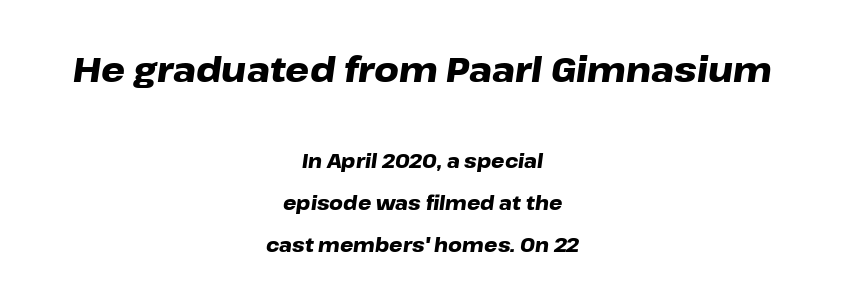
Is the letter spacing exaggerated? No — it looks like the ordinary default. Notice how the passage keeps no hard edge, just a central spine. The baseline area is clear. Slanted lettering throughout. The characters look thick and weighty, a clear bold. You could not count columns in this text — the font is proportionally spaced.
